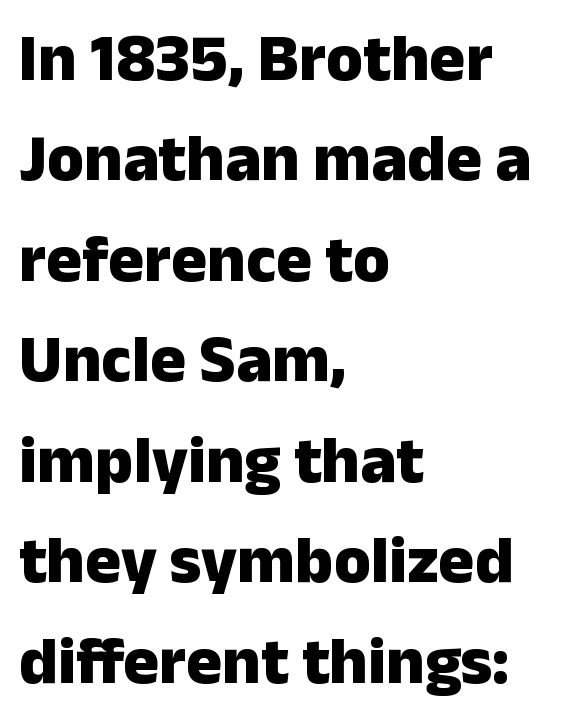
The axis of the letterforms is exactly vertical. Strong, thick strokes mark this as bold type. Serifs: no, the terminals of the letterforms are clean. In terms of leading, this rendering sits right in the middle. The lines in this sample share a left origin and differ only in where they stop. Standard letterfit; no display-style spreading of the glyphs.
